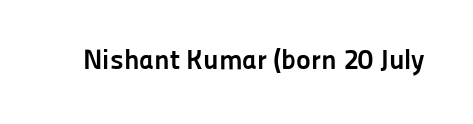
You can tell from the bare stems that sans-serif type was used. The face used here is proportionally spaced, like ordinary book or web type. You can tell it's not italic because the verticals are truly vertical. Between one letter and the next there's only the usual sliver of space. Plenty of ink on the page — the face is bold. A bare baseline throughout the passage.
